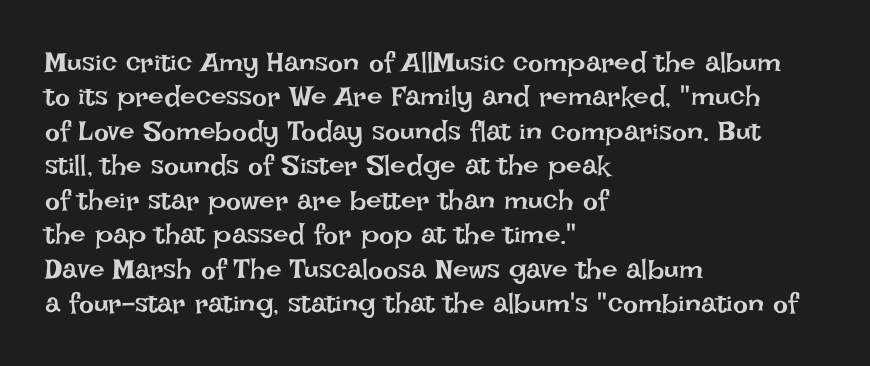
The rendering uses natural spacing where letterforms have individual widths. One-word summary of the alignment: left. Each word holds together tightly as a unit, with standard inter-letter gaps. No chunkiness to these letters — they're not bold. The area under the type is left untouched.
